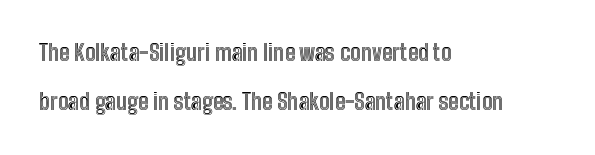
The image shows 22 px text type, upright; set left-aligned, loose line spacing (2.24x), normal letter spacing, not underlined.
